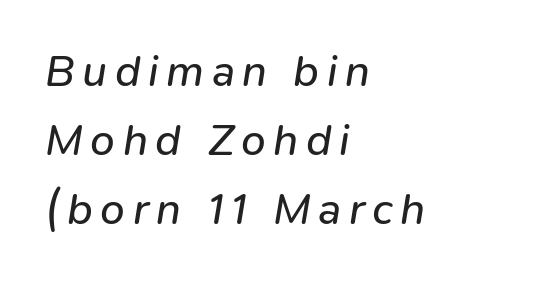
The lines in this sample share a left origin and differ only in where they stop. Letters have the restrained weight of plain body copy at most. The rendering applies a slant to the glyphs. These lines sit exactly where default settings would place them.
